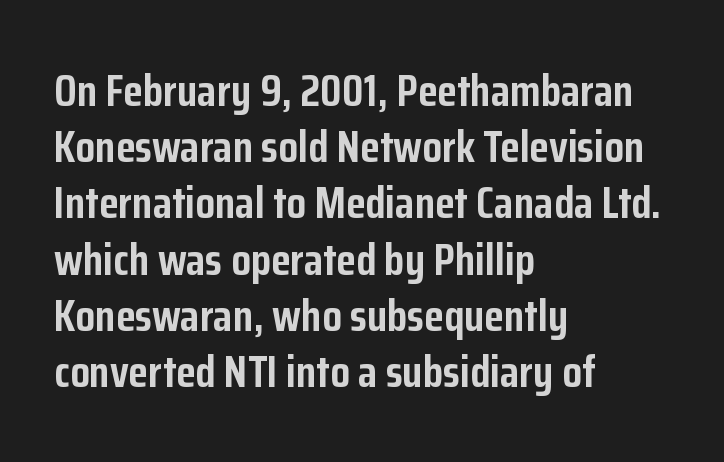
The compositor pushed each line to the left boundary. This is roman type, the default non-slanted kind. Underlining? Definitely not there. The type is set solid horizontally, with unmodified tracking. Serif or sans? Sans — the stroke terminals are bare.
